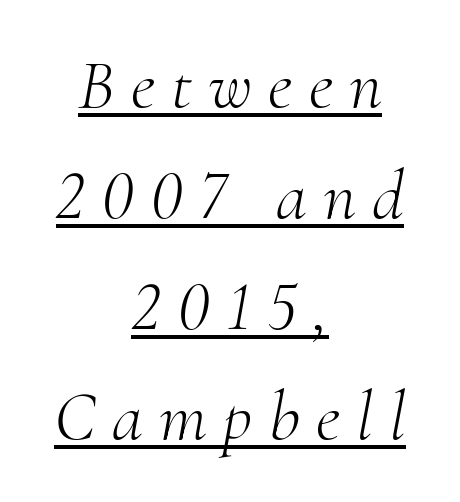
Q: Is the text bold? A: No.
Q: Is the text italic (slanted)? A: Yes, it leans right by about 10 degrees.
Q: Is the typeface a serif or a sans-serif typeface? A: Serif.
Q: Is the text underlined? A: Yes.
Q: How is the paragraph aligned? A: Centered.
Q: Is the spacing between letters normal or unusually wide? A: Unusually wide.
Q: Is the spacing between lines tight, normal or loose? A: Normal.
Q: Width (condensed, normal, or wide)? A: Normal.
Q: Stroke contrast? A: Medium.
Q: x-height? A: Small.
Q: Monospaced? A: No.
